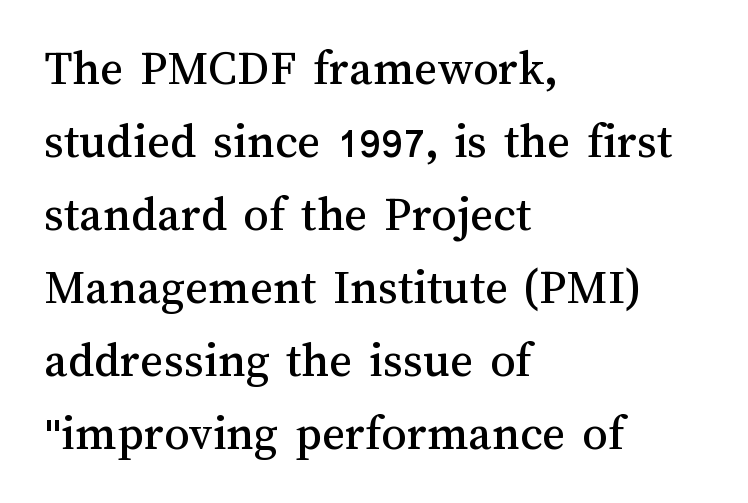
The image shows 50 px text type, upright; set left-aligned, normal line spacing (1.46x), normal letter spacing, not underlined; medium stroke contrast and a medium x-height.
